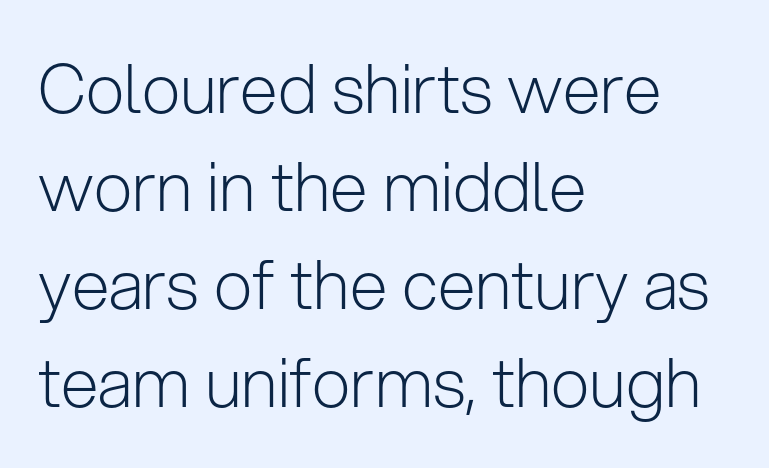
{"serif": "no", "italic": "no", "bold": "no", "weight": "light", "width": "normal", "stroke_contrast": "low", "x_height": "medium", "monospaced": "no", "underline": "no", "align": "left", "line_spacing": "normal", "line_spacing_ratio": 1.44, "letter_spacing": "normal", "letter_spacing_em": 0.0, "glyph_px": 68}
